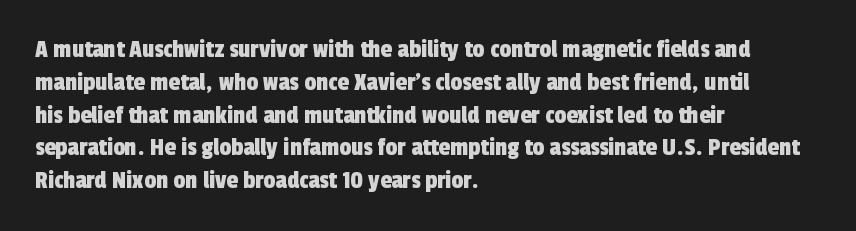
Q: Is the text underlined? A: No.
Q: How is the paragraph aligned? A: Left-aligned.
Q: Is the spacing between letters normal or unusually wide? A: Normal.
Q: Is the spacing between lines tight, normal or loose? A: Normal.
